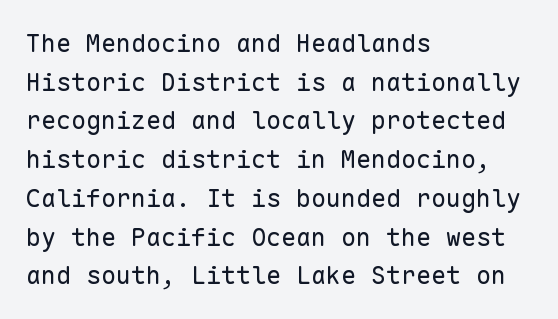
The image shows 25 px text type, upright; set left-aligned, normal line spacing (1.55x), normal letter spacing, not underlined.
